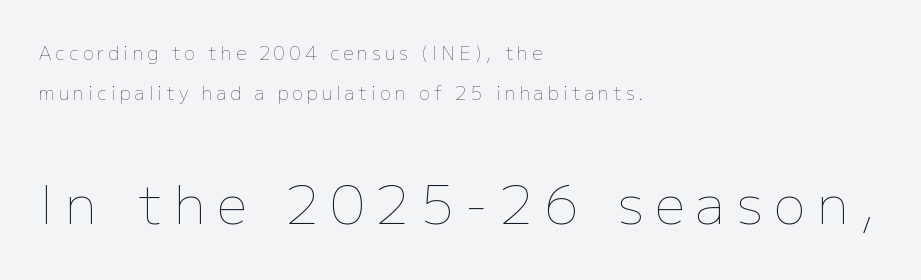
{"italic": "no", "bold": "no", "weight": "thin", "width": "normal", "stroke_contrast": "low", "x_height": "medium", "monospaced": "no", "underline": "no", "align": "left", "line_spacing": "loose", "line_spacing_ratio": 2.25, "letter_spacing": "wide", "letter_spacing_em": 0.23, "larger_block": "second", "size_ratio": 2.94, "glyph_px": 53}
